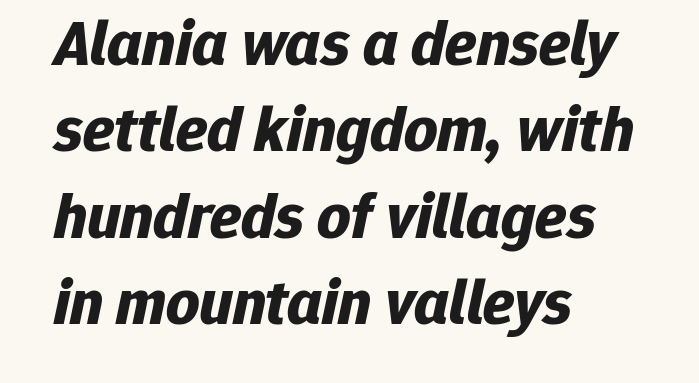
The image shows 65 px bold type, italic (leaning right); set left-aligned, normal line spacing (1.33x), normal letter spacing, not underlined; low stroke contrast and a medium x-height.
